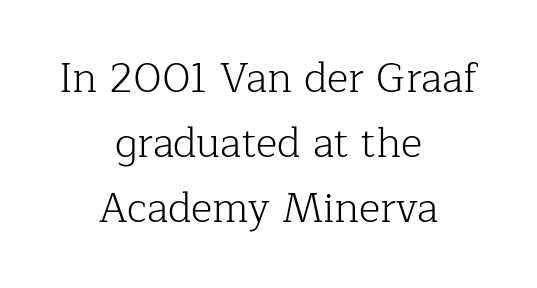
The image shows 41 px light serif type, upright; set centered, normal line spacing (1.59x), normal letter spacing, not underlined; low stroke contrast and a medium x-height.
